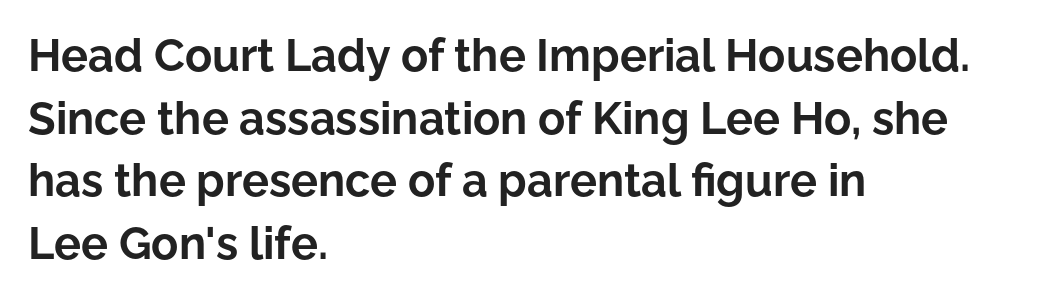
Q: Is the text bold? A: Yes.
Q: Is the text italic (slanted)? A: No, it is upright.
Q: Is the typeface a serif or a sans-serif typeface? A: Sans-serif.
Q: Is the text underlined? A: No.
Q: How is the paragraph aligned? A: Left-aligned.
Q: Is the spacing between letters normal or unusually wide? A: Normal.
Q: Is the spacing between lines tight, normal or loose? A: Normal.
Q: Width (condensed, normal, or wide)? A: Normal.
Q: Stroke contrast? A: Low.
Q: x-height? A: Medium.
Q: Monospaced? A: No.
